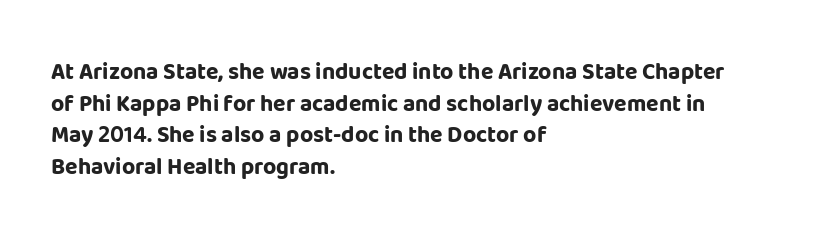
The image shows 23 px bold type, upright; set left-aligned, normal line spacing (1.37x), normal letter spacing, not underlined.
